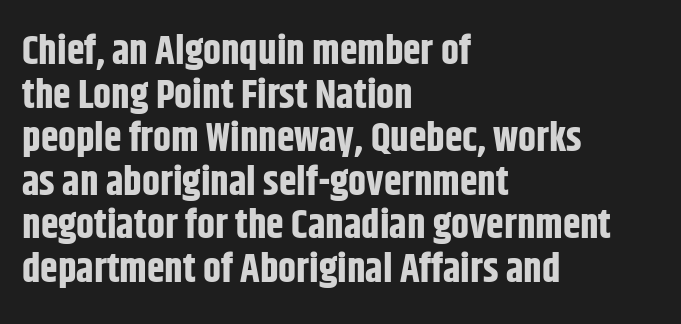
Looks like regular typesetting: each glyph gets only the width it needs. Caption: multi-line text, flush left, ragged right. Quick note: not italic, upright. Tightly led — the rows are bunched.
